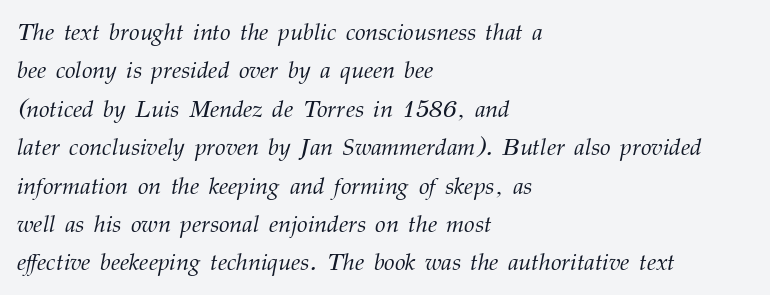
{"italic": "yes", "lean": "right", "slant_degrees": 12, "bold": "no", "underline": "no", "align": "left", "line_spacing": "normal", "line_spacing_ratio": 1.6, "letter_spacing": "normal", "letter_spacing_em": 0.0, "glyph_px": 24}
